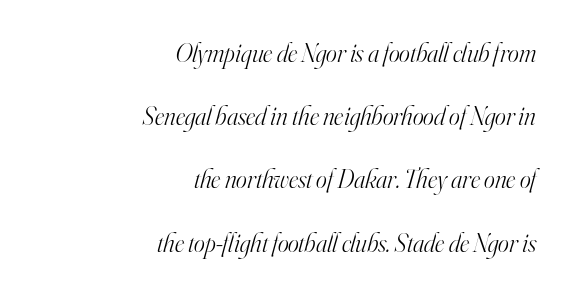
Compared with a typical body face, this is equally light or lighter still. Decoration check: the copy has no underline. How would I describe the line gaps? Wide and relaxed. Style check: oblique.
